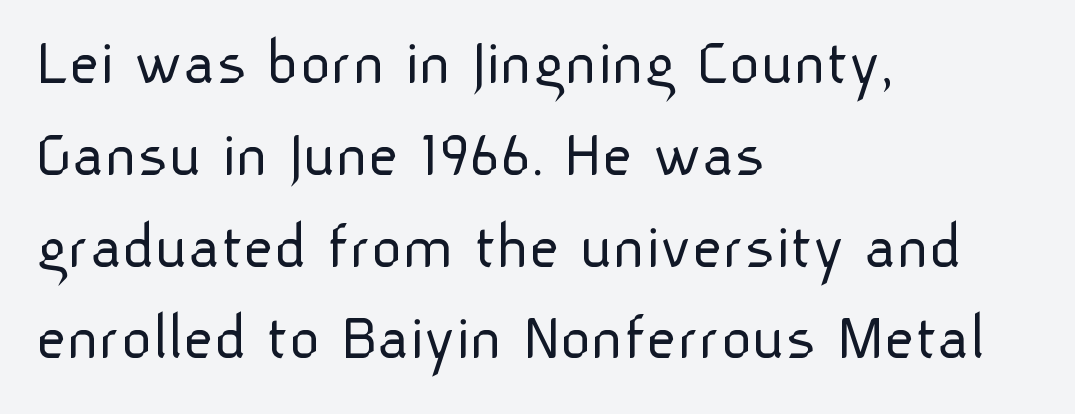
The font sits on the lighter half of the weight spectrum, regular included. Compared with a centered layout, this one pins lines to the left instead. You could call the tracking neutral — neither tight nor loose. Type without underlining.
